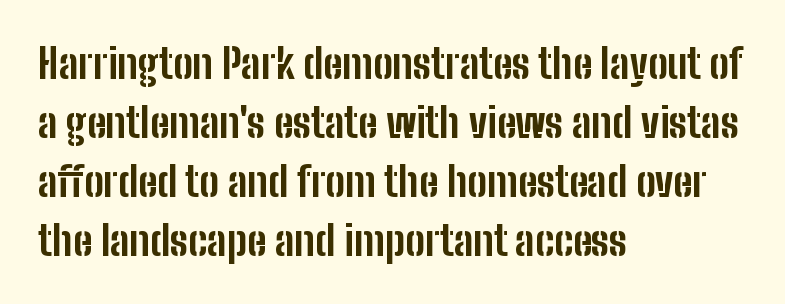
{"serif": "no", "italic": "no", "bold": "yes", "weight": "bold", "width": "condensed", "stroke_contrast": "low", "x_height": "medium", "monospaced": "no", "underline": "no", "align": "left", "line_spacing": "normal", "line_spacing_ratio": 1.44, "letter_spacing": "normal", "letter_spacing_em": 0.0, "glyph_px": 41}
